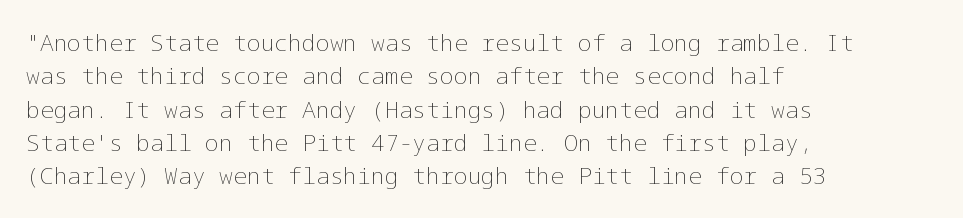
How would I describe the line gaps? Plain and ordinary. Just letters on the line, the space beneath them empty. Alignment: flush left. In terms of posture, this sample is upright.
